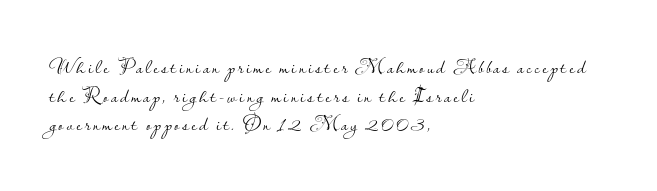
{"bold": "no", "underline": "no", "align": "left", "line_spacing": "normal", "line_spacing_ratio": 1.36, "glyph_px": 21}
